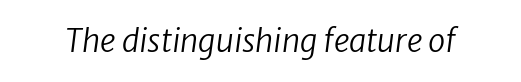
Q: Is the text bold? A: No.
Q: Is the text italic (slanted)? A: Yes, it leans right by about 8 degrees.
Q: Is the text underlined? A: No.
Q: Is the spacing between letters normal or unusually wide? A: Normal.
Q: Width (condensed, normal, or wide)? A: Normal.
Q: Stroke contrast? A: Low.
Q: x-height? A: Medium.
Q: Monospaced? A: No.
